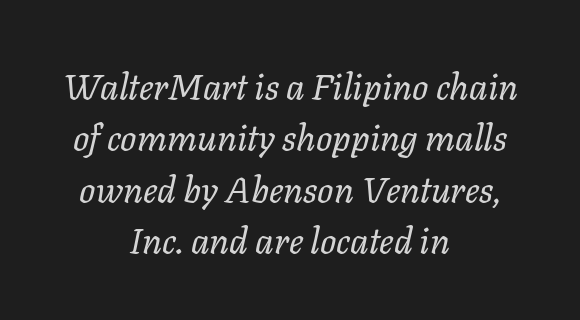
{"italic": "yes", "lean": "right", "slant_degrees": 11, "bold": "no", "weight": "regular", "width": "normal", "stroke_contrast": "low", "x_height": "medium", "monospaced": "no", "underline": "no", "align": "center", "line_spacing": "normal", "line_spacing_ratio": 1.43, "letter_spacing": "normal", "letter_spacing_em": 0.0, "glyph_px": 36}
